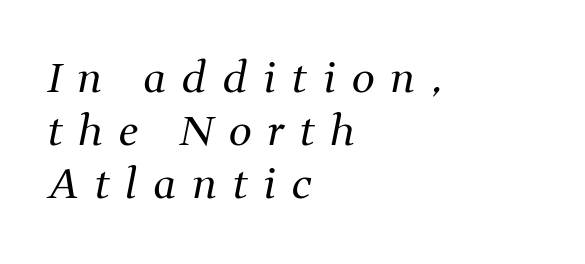
{"serif": "yes", "italic": "yes", "lean": "right", "slant_degrees": 11, "bold": "no", "weight": "regular", "width": "normal", "stroke_contrast": "medium", "x_height": "medium", "monospaced": "no", "underline": "no", "align": "left", "line_spacing": "normal", "line_spacing_ratio": 1.29, "letter_spacing": "wide", "letter_spacing_em": 0.39, "glyph_px": 41}
